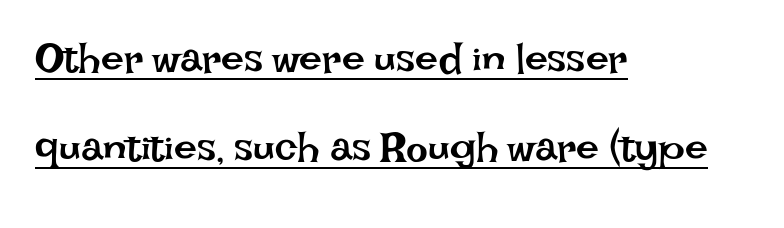
Q: Is the text bold? A: No.
Q: Is the text italic (slanted)? A: No, it is upright.
Q: Is the text underlined? A: Yes.
Q: How is the paragraph aligned? A: Left-aligned.
Q: Is the spacing between letters normal or unusually wide? A: Normal.
Q: Is the spacing between lines tight, normal or loose? A: Loose.
Q: Width (condensed, normal, or wide)? A: Normal.
Q: Stroke contrast? A: Low.
Q: x-height? A: Large.
Q: Monospaced? A: No.
